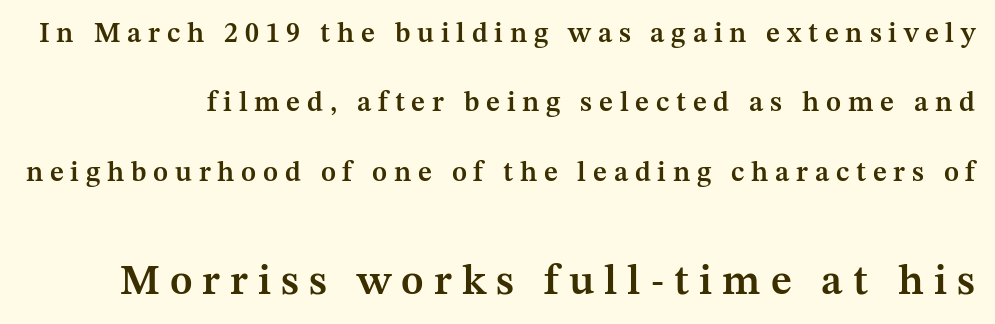
Q: Is the text bold? A: Semi-bold.
Q: Is the text italic (slanted)? A: No, it is upright.
Q: Is the typeface a serif or a sans-serif typeface? A: Serif.
Q: Is the text underlined? A: No.
Q: Is the spacing between letters normal or unusually wide? A: Unusually wide.
Q: Is the spacing between lines tight, normal or loose? A: Loose.
Q: Which block of text is set in a larger size, the first (top) or the second (bottom)? A: The second (bottom) one.
Q: Width (condensed, normal, or wide)? A: Normal.
Q: Stroke contrast? A: Medium.
Q: x-height? A: Medium.
Q: Monospaced? A: No.
